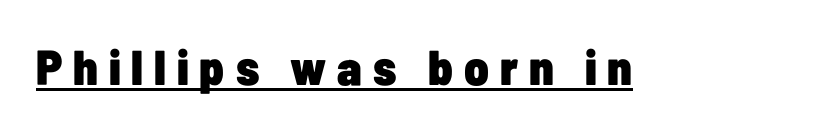
Italic: no, the glyphs are upright roman. Weight: bold. Classification — sans serif. Descenders here cross a horizontal rule under the line. Looks like regular typesetting: each glyph gets only the width it needs.
